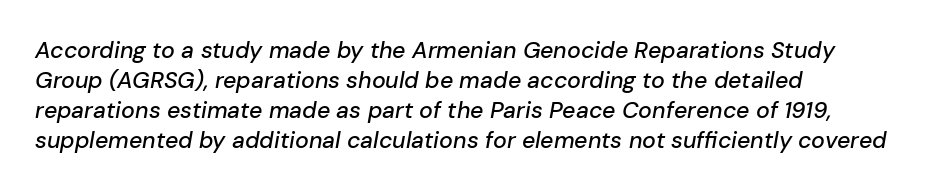
Q: Is the text italic (slanted)? A: Yes, it leans right by about 10 degrees.
Q: Is the text underlined? A: No.
Q: How is the paragraph aligned? A: Left-aligned.
Q: Is the spacing between letters normal or unusually wide? A: Normal.
Q: Is the spacing between lines tight, normal or loose? A: Normal.
